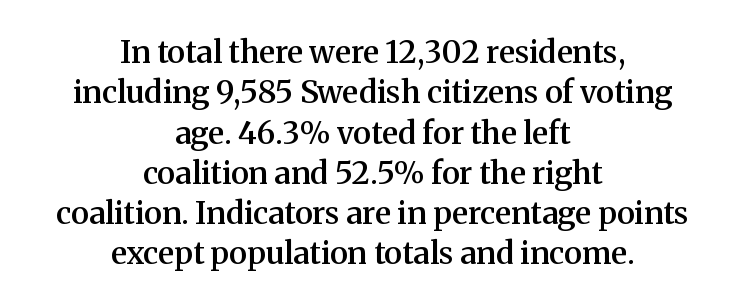
{"serif": "yes", "italic": "no", "bold": "semi", "weight": "semibold", "width": "normal", "stroke_contrast": "medium", "x_height": "medium", "monospaced": "no", "underline": "no", "align": "center", "line_spacing": "normal", "line_spacing_ratio": 1.3, "letter_spacing": "normal", "letter_spacing_em": 0.0, "glyph_px": 31}
